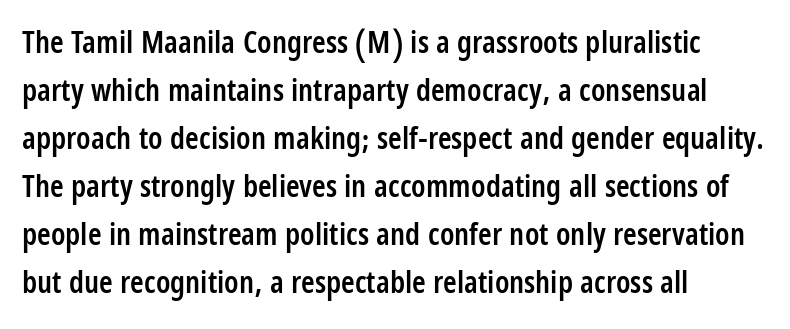
{"serif": "no", "italic": "no", "bold": "semi", "weight": "semibold", "width": "condensed", "stroke_contrast": "low", "x_height": "large", "monospaced": "no", "underline": "no", "align": "left", "line_spacing": "normal", "line_spacing_ratio": 1.55, "letter_spacing": "normal", "letter_spacing_em": 0.0, "glyph_px": 31}
